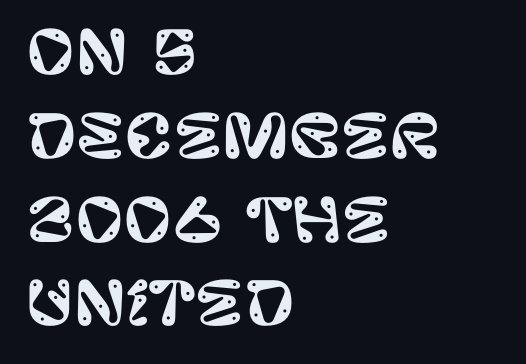
Q: Is the text italic (slanted)? A: Yes.
Q: Is the typeface a serif or a sans-serif typeface? A: Sans-serif.
Q: Is the text underlined? A: No.
Q: How is the paragraph aligned? A: Left-aligned.
Q: Is the spacing between letters normal or unusually wide? A: Normal.
Q: Is the spacing between lines tight, normal or loose? A: Normal.
Q: Width (condensed, normal, or wide)? A: Normal.
Q: Stroke contrast? A: Low.
Q: x-height? A: Large.
Q: Monospaced? A: No.
